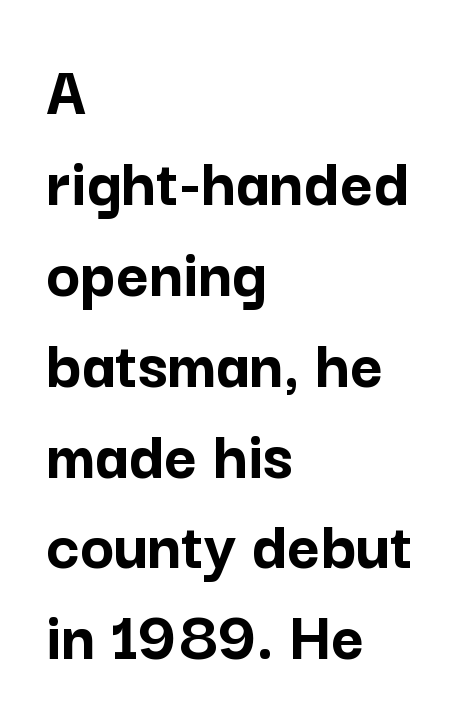
Line spacing here is normal. The lettering stays uniformly vertical, giving the passage a roman look. The tracking reads as untouched default to a designer's eye. Grotesque or geometric, the face here clearly has no serifs.
